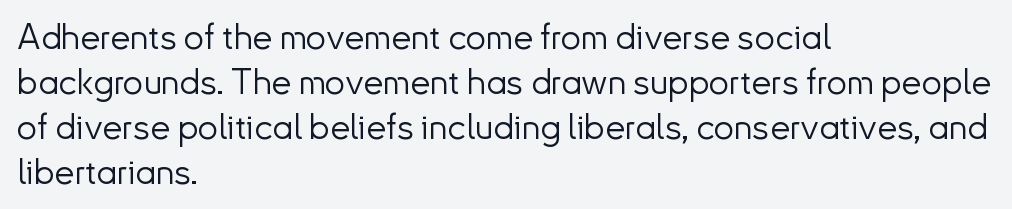
Q: Is the text bold? A: No.
Q: Is the text italic (slanted)? A: No, it is upright.
Q: Is the typeface a serif or a sans-serif typeface? A: Sans-serif.
Q: Is the text underlined? A: No.
Q: How is the paragraph aligned? A: Left-aligned.
Q: Is the spacing between letters normal or unusually wide? A: Normal.
Q: Is the spacing between lines tight, normal or loose? A: Normal.
Q: Width (condensed, normal, or wide)? A: Normal.
Q: Stroke contrast? A: Low.
Q: x-height? A: Small.
Q: Monospaced? A: No.
